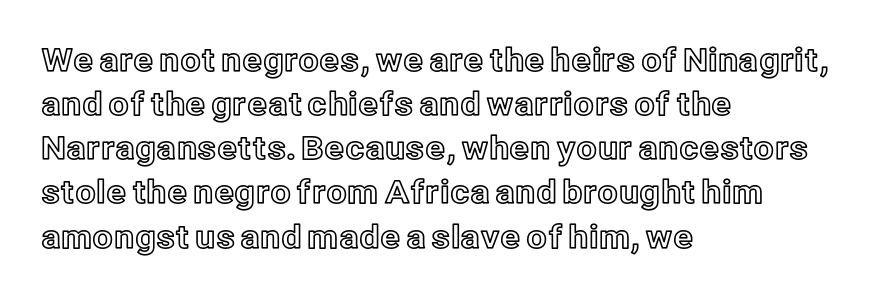
The image shows 32 px text type, upright; set left-aligned, normal line spacing (1.38x), normal letter spacing, not underlined; a medium x-height.
